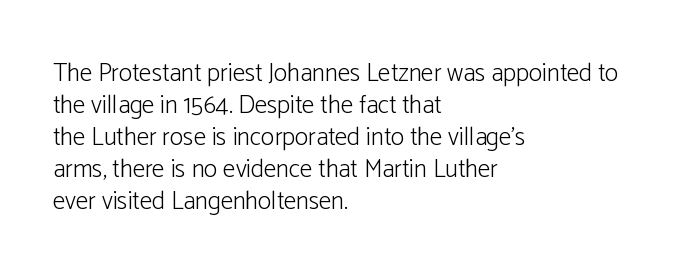
Q: Is the text bold? A: No.
Q: Is the text italic (slanted)? A: No, it is upright.
Q: Is the text underlined? A: No.
Q: How is the paragraph aligned? A: Left-aligned.
Q: Is the spacing between letters normal or unusually wide? A: Normal.
Q: Is the spacing between lines tight, normal or loose? A: Normal.
